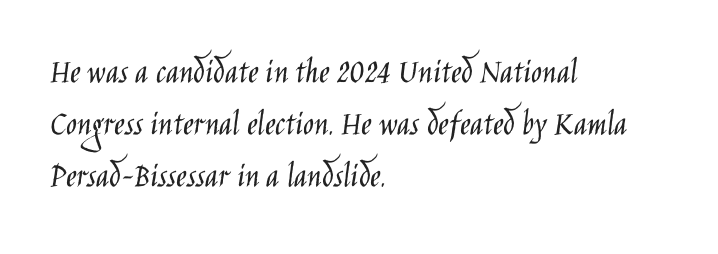
Q: Is the text bold? A: No.
Q: Is the text italic (slanted)? A: Yes.
Q: Is the typeface a serif or a sans-serif typeface? A: Sans-serif.
Q: Is the text underlined? A: No.
Q: How is the paragraph aligned? A: Left-aligned.
Q: Is the spacing between letters normal or unusually wide? A: Normal.
Q: Is the spacing between lines tight, normal or loose? A: Normal.
Q: Width (condensed, normal, or wide)? A: Condensed.
Q: Stroke contrast? A: Low.
Q: x-height? A: Large.
Q: Monospaced? A: No.
